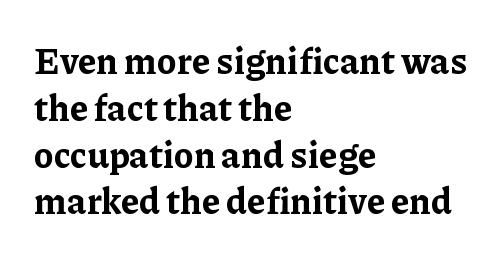
{"serif": "yes", "italic": "no", "bold": "yes", "weight": "bold", "width": "normal", "stroke_contrast": "low", "x_height": "medium", "monospaced": "no", "underline": "no", "align": "left", "line_spacing": "normal", "line_spacing_ratio": 1.3, "letter_spacing": "normal", "letter_spacing_em": 0.0, "glyph_px": 36}
